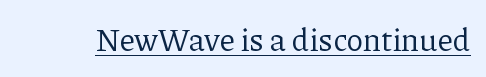
The image shows 31 px regular-weight serif type, upright; set normal letter spacing, underlined; low stroke contrast and a medium x-height.
